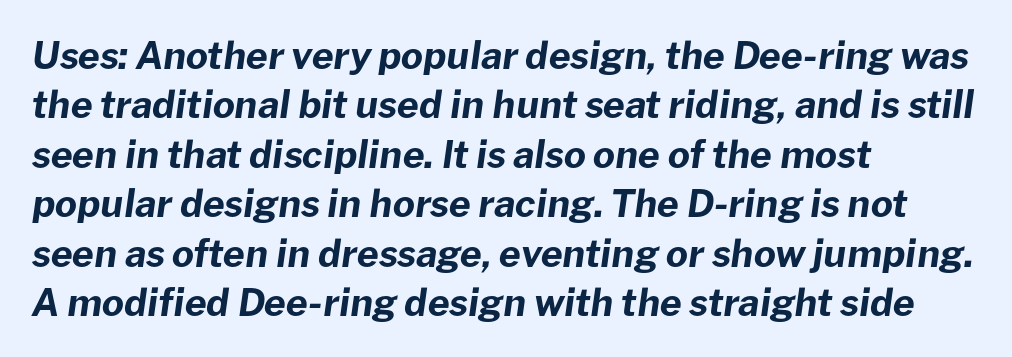
Standard letterfit; no display-style spreading of the glyphs. The lettering tilts uniformly, giving the passage an italic look. Normally led — the rows are evenly, conventionally spaced. A clean baseline with only descenders dipping below it.
